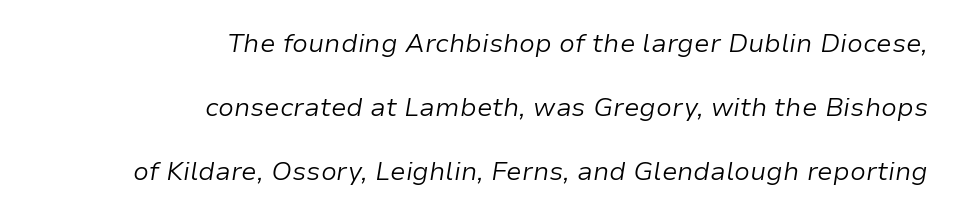
Notice how the stems are inclined rather than vertical — that's the hallmark of italics. The characters are drawn with everyday or finer stroke widths. Each line ends at the same right margin while the left side varies. Glance below the letters and you will spot only blank space. Standard letterfit; no display-style spreading of the glyphs.
